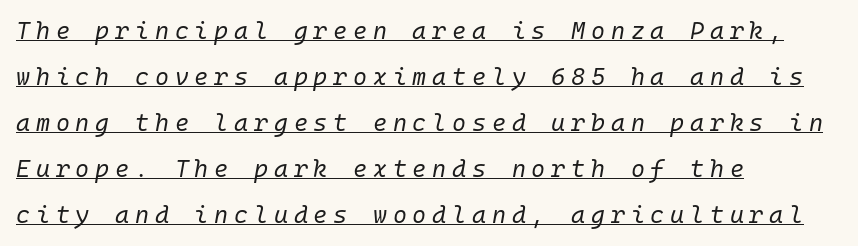
{"italic": "yes", "lean": "right", "slant_degrees": 10, "bold": "no", "underline": "yes", "align": "left", "line_spacing": "loose", "line_spacing_ratio": 1.92, "letter_spacing": "wide", "letter_spacing_em": 0.24, "glyph_px": 24}
